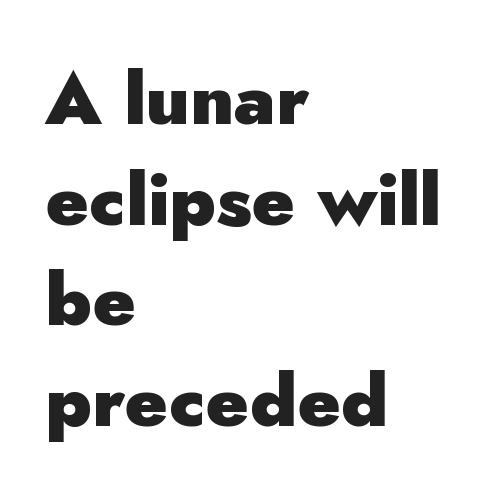
The image shows 73 px heavy sans-serif type, upright; set left-aligned, normal line spacing (1.38x), normal letter spacing, not underlined; low stroke contrast and a small x-height.
